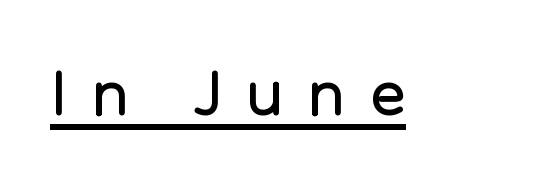
Q: Is the text bold? A: No.
Q: Is the text italic (slanted)? A: No, it is upright.
Q: Is the typeface a serif or a sans-serif typeface? A: Sans-serif.
Q: Is the text underlined? A: Yes.
Q: Is the spacing between letters normal or unusually wide? A: Unusually wide.
Q: Width (condensed, normal, or wide)? A: Normal.
Q: Stroke contrast? A: Low.
Q: x-height? A: Medium.
Q: Monospaced? A: No.
